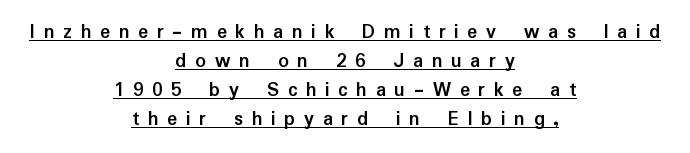
{"italic": "no", "bold": "yes", "underline": "yes", "align": "center", "line_spacing": "normal", "line_spacing_ratio": 1.38, "letter_spacing": "wide", "letter_spacing_em": 0.41, "glyph_px": 21}
